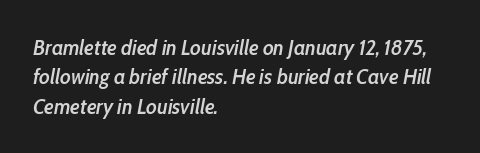
Students, this is semibold: more ink than regular, less than bold. In terms of leading, this rendering sits right in the middle. A classic flush-left, rag-right setting is used for this passage. Tracking value appears to be zero — textbook default spacing.
